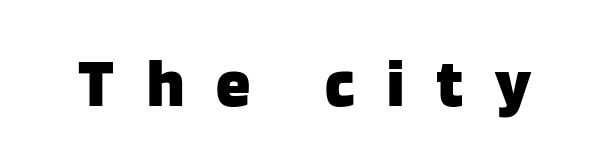
This sample has the flowing, uneven cadence of proportional lettering. Look at the tracking — it's clearly loosened, letters drifting apart. The designer went with a sans here, leaving each stem footless. Emphasis by weight is at full strength: bold.
